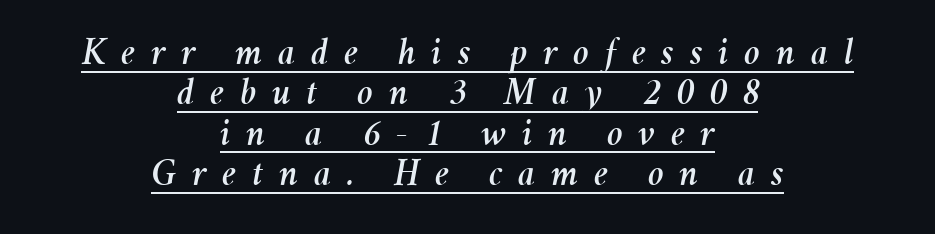
The image shows 38 px text type, italic (leaning right); set centered, tight line spacing (1.06x), unusually wide letter spacing (+0.41 em), underlined; medium stroke contrast and a medium x-height.
